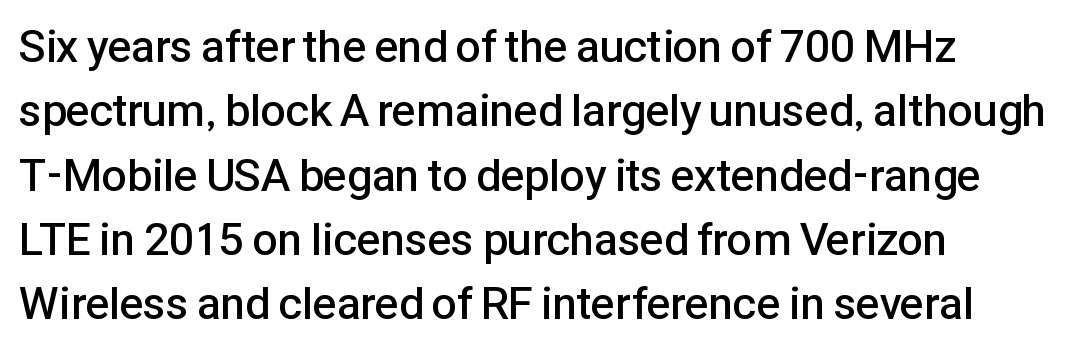
{"serif": "no", "italic": "no", "bold": "semi", "weight": "semibold", "width": "normal", "stroke_contrast": "low", "x_height": "medium", "monospaced": "no", "underline": "no", "line_spacing": "normal", "line_spacing_ratio": 1.43, "letter_spacing": "normal", "letter_spacing_em": 0.0, "glyph_px": 45}
